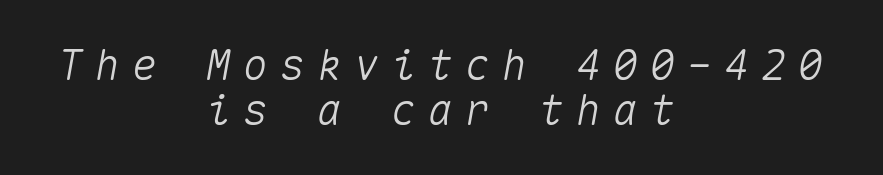
Does the leading feel generous? Not at all — it's pinched. The letters are slanted; this is an italic face. A typesetter would call this monospace, since all characters share one set width. Each line is balanced around a shared central axis. This rendering features lettering with no underline.
